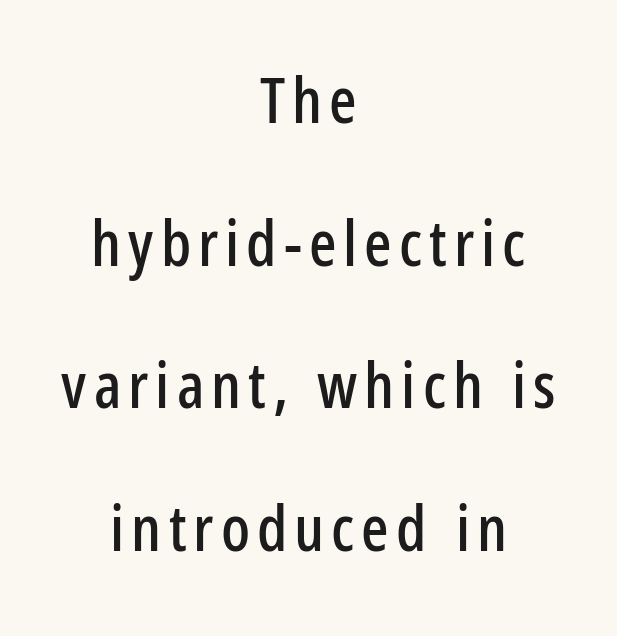
Quick note: not italic, upright. This block would shrink considerably if given ordinary leading; it's expanded now. The letters advance in unequal steps, a hallmark of proportional type. Beneath every word, the page is bare.
